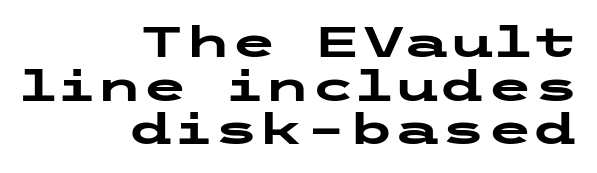
Layout note: lines flush right. Caption: standard tracking, unaltered. The lettering holds an erect, upright posture throughout. What weight is shown? A full bold with thick strokes. The baseline area is clear.
